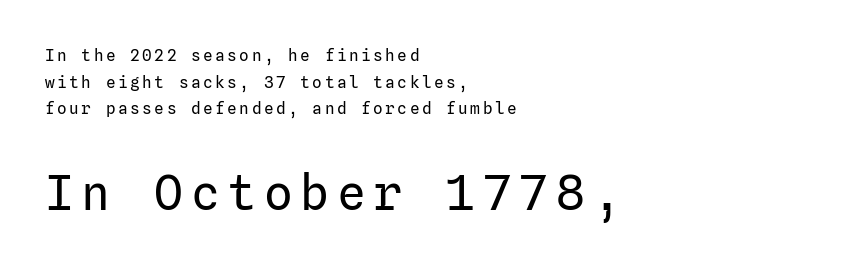
The image shows 48 px regular-weight sans-serif type, upright; set left-aligned, normal line spacing (1.67x), not underlined; the second (bottom) block is 3.0x larger; low stroke contrast and a medium x-height.
